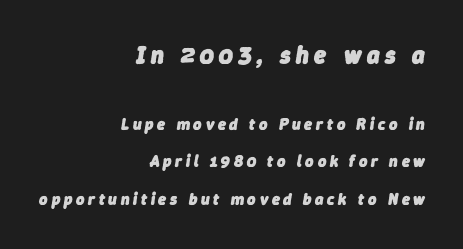
Q: Is the text bold? A: Yes.
Q: Is the text italic (slanted)? A: Yes, it leans right by about 9 degrees.
Q: Is the text underlined? A: No.
Q: How is the paragraph aligned? A: Right-aligned.
Q: Is the spacing between letters normal or unusually wide? A: Unusually wide.
Q: Is the spacing between lines tight, normal or loose? A: Loose.
Q: Which block of text is set in a larger size, the first (top) or the second (bottom)? A: The first (top) one.
